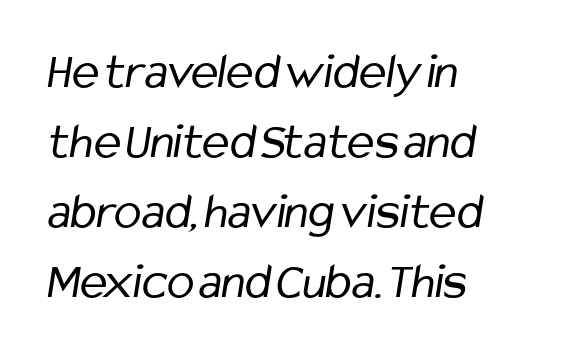
{"serif": "no", "bold": "no", "weight": "regular", "width": "condensed", "stroke_contrast": "low", "x_height": "medium", "monospaced": "no", "underline": "no", "align": "left", "line_spacing": "normal", "line_spacing_ratio": 1.37, "letter_spacing": "normal", "letter_spacing_em": 0.0, "glyph_px": 51}
